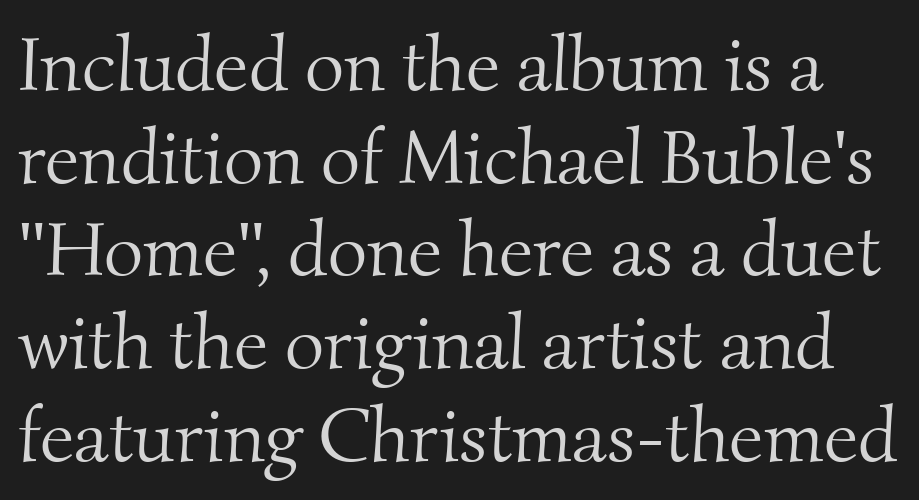
Q: Is the text bold? A: No.
Q: Is the typeface a serif or a sans-serif typeface? A: Serif.
Q: Is the text underlined? A: No.
Q: Is the spacing between letters normal or unusually wide? A: Normal.
Q: Width (condensed, normal, or wide)? A: Normal.
Q: Stroke contrast? A: Medium.
Q: x-height? A: Small.
Q: Monospaced? A: No.
